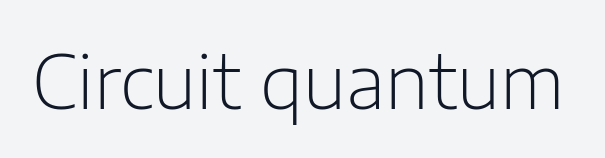
The image shows 74 px light sans-serif type, upright; set normal letter spacing, not underlined; low stroke contrast and a medium x-height.
